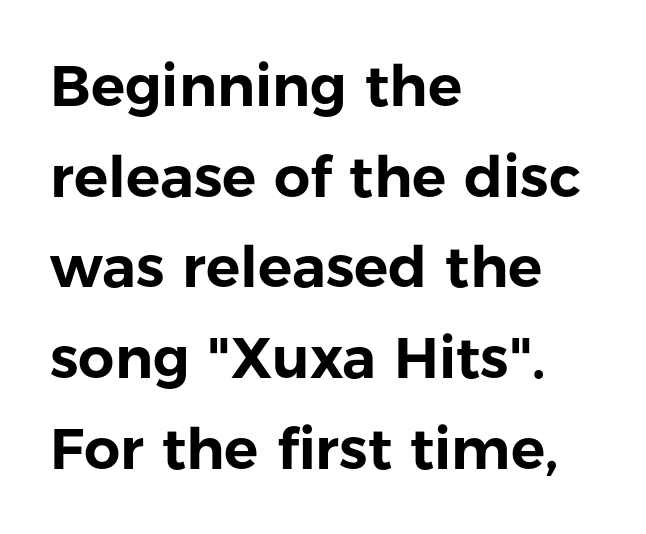
Think of a printed novel: that variable character pitch is what you see here. Ordinary non-slanted type is in use. Typographically, this falls in the sans-serif category. Lines of text with bare space underneath. Short note: letters normally spaced.
